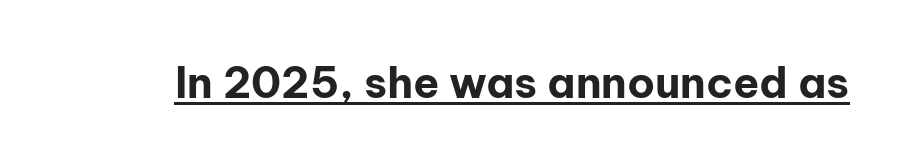
{"serif": "no", "italic": "no", "bold": "yes", "weight": "bold", "width": "normal", "stroke_contrast": "low", "x_height": "medium", "monospaced": "no", "underline": "yes", "letter_spacing": "normal", "letter_spacing_em": 0.0, "glyph_px": 43}
